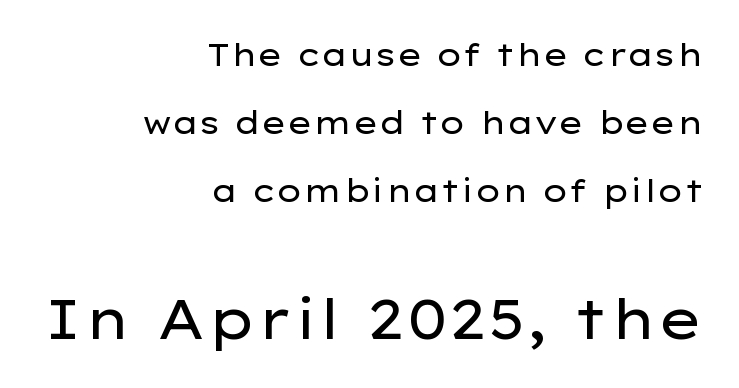
The image shows 55 px regular-weight, wide sans-serif type, upright; set right-aligned, loose line spacing (2.2x), normal letter spacing, not underlined; the second (bottom) block is 1.77x larger; low stroke contrast and a medium x-height.
